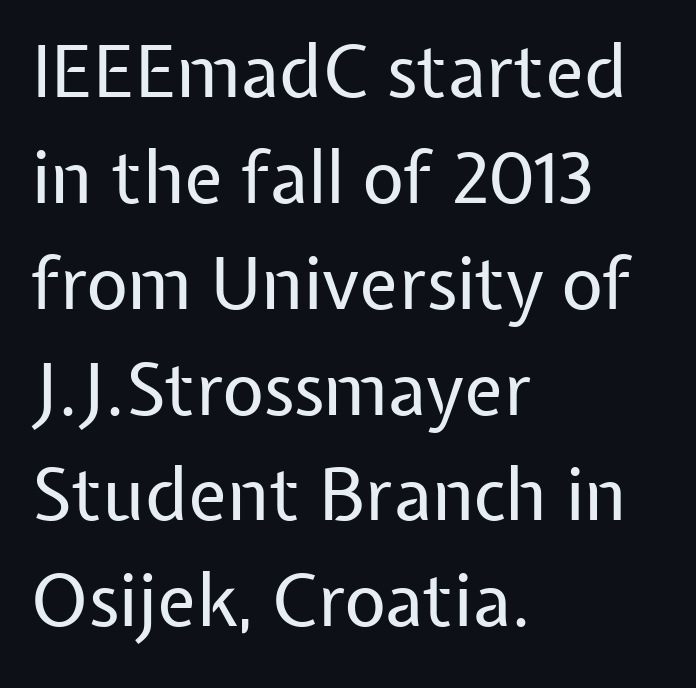
Q: Is the text bold? A: No.
Q: Is the text italic (slanted)? A: No, it is upright.
Q: Is the typeface a serif or a sans-serif typeface? A: Sans-serif.
Q: Is the text underlined? A: No.
Q: How is the paragraph aligned? A: Left-aligned.
Q: Is the spacing between letters normal or unusually wide? A: Normal.
Q: Is the spacing between lines tight, normal or loose? A: Normal.
Q: Width (condensed, normal, or wide)? A: Normal.
Q: Stroke contrast? A: Low.
Q: x-height? A: Medium.
Q: Monospaced? A: No.
